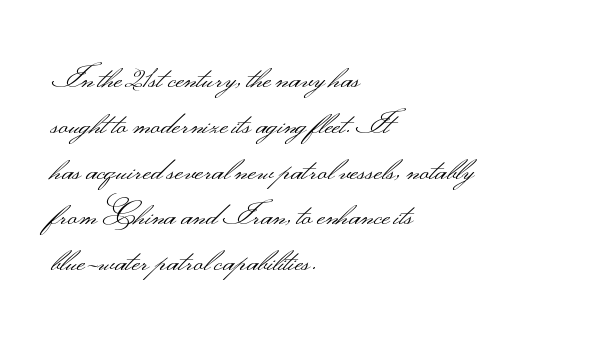
{"serif": "no", "bold": "no", "weight": "light", "width": "wide", "stroke_contrast": "medium", "monospaced": "no", "underline": "no", "align": "left", "line_spacing": "normal", "line_spacing_ratio": 1.43, "letter_spacing": "normal", "letter_spacing_em": 0.0, "glyph_px": 32}
